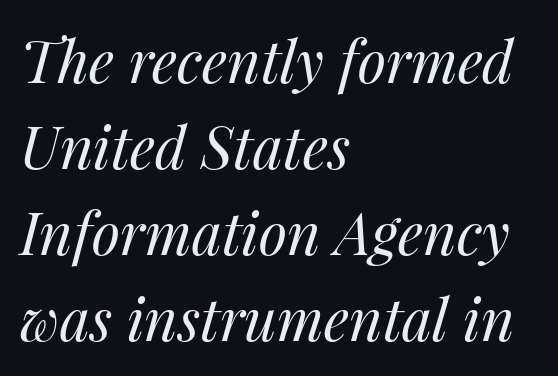
{"italic": "yes", "lean": "right", "slant_degrees": 14, "bold": "no", "weight": "regular", "width": "normal", "stroke_contrast": "medium", "x_height": "medium", "monospaced": "no", "underline": "no", "align": "left", "line_spacing": "normal", "line_spacing_ratio": 1.48, "letter_spacing": "normal", "letter_spacing_em": 0.0, "glyph_px": 58}
